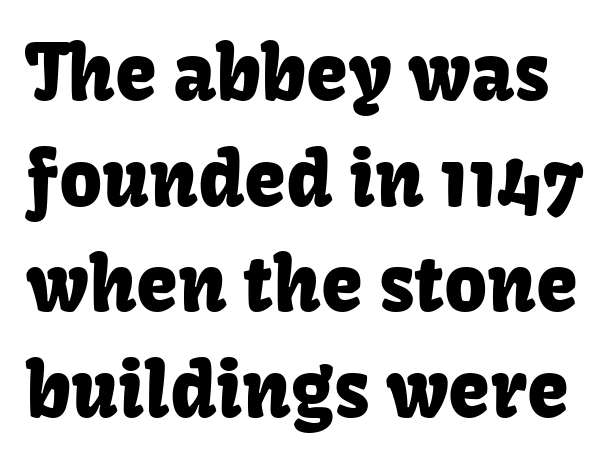
The image shows 75 px sans-serif type, upright; set normal line spacing (1.41x), normal letter spacing, not underlined; low stroke contrast and a medium x-height.
